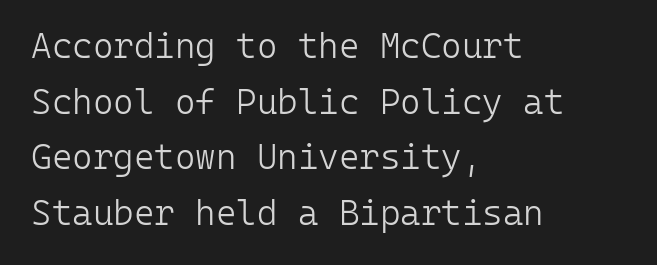
The image shows 35 px light sans-serif type, upright, monospaced; set left-aligned, normal line spacing (1.59x), normal letter spacing, not underlined; low stroke contrast and a medium x-height.
